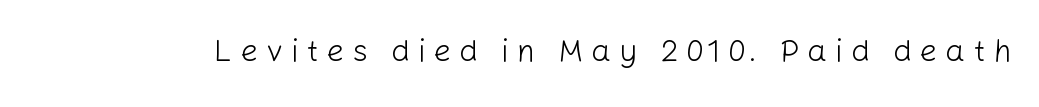
The image shows 31 px light sans-serif type, upright; set unusually wide letter spacing (+0.26 em), not underlined; low stroke contrast and a medium x-height.
